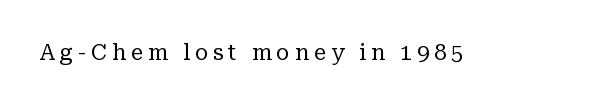
The font is comparable to plain body text, perhaps lighter. The font's upright variant was chosen for this text. The gaps between neighbouring characters are conspicuously large. Rule under the text: the space is simply empty.
